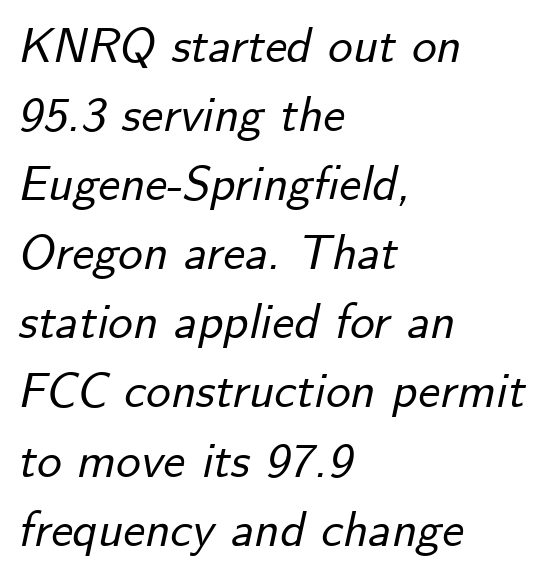
Q: Is the text italic (slanted)? A: Yes, it leans right by about 12 degrees.
Q: Is the text underlined? A: No.
Q: How is the paragraph aligned? A: Left-aligned.
Q: Is the spacing between letters normal or unusually wide? A: Normal.
Q: Is the spacing between lines tight, normal or loose? A: Normal.
Q: Width (condensed, normal, or wide)? A: Normal.
Q: Stroke contrast? A: Low.
Q: x-height? A: Small.
Q: Monospaced? A: No.
